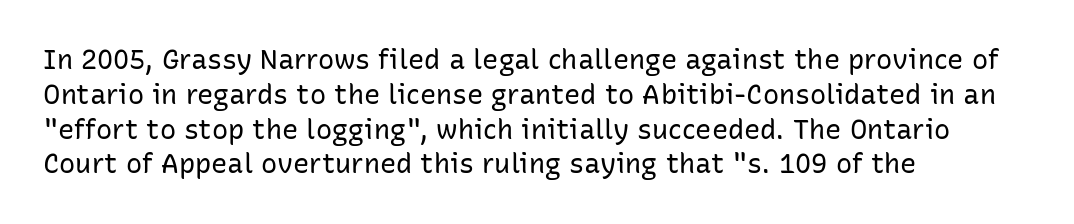
This sample keeps an unexceptional amount of space between lines. Characters remain perfectly vertical along every line. The gap between lines stays unmarked. Is this a heavy cut? Hardly; it is regular or lighter.
